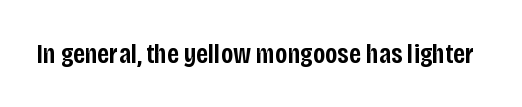
Typesetter's note: demi weight, one step under bold. Look at the tracking — it's just the regular setting, nothing added. The glyphs in this specimen are sans serif. Each letter keeps its own natural width here, so spacing adapts to shape.
